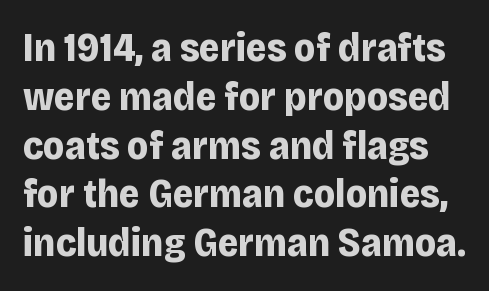
The letters carry no serifs — their stems end cleanly without finishing strokes. The rendering keeps characters at their native spacing. This sample has the flowing, uneven cadence of proportional lettering. Its strokes are broad and dark, the hallmark of bold type. Every stem runs plumb, perpendicular to the baseline. Each row of text sits above clean, open space.
